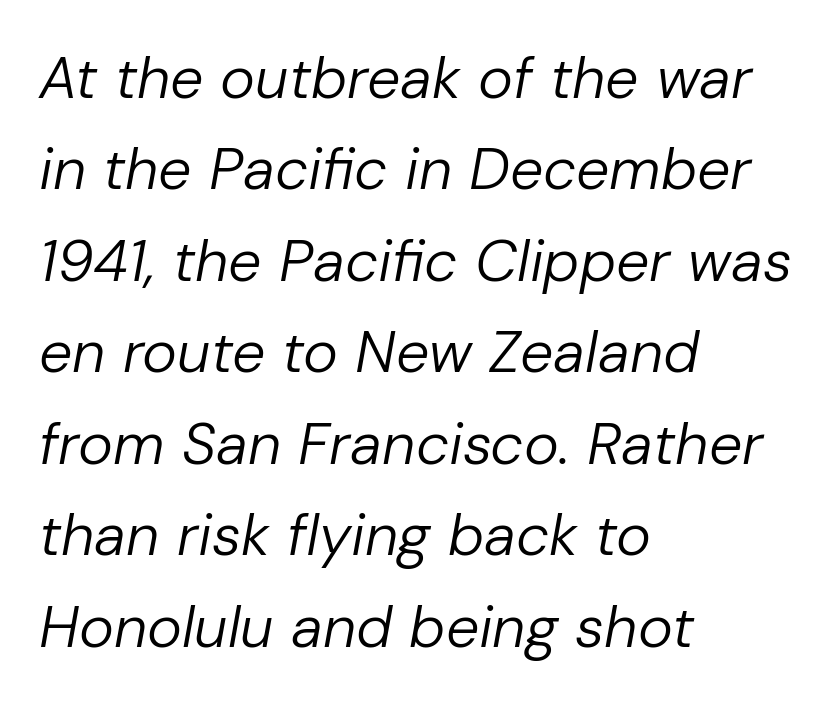
The letters advance in unequal steps, a hallmark of proportional type. The typesetting does not lean heavy: it is not bold. Alignment: flush left. The passage shown leans; its letterforms are oblique. Compared with typical paragraphs, the rows here are spaced about the same.
